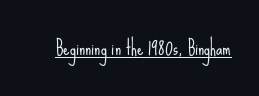
{"italic": "no", "bold": "no", "underline": "yes", "letter_spacing": "normal", "letter_spacing_em": 0.0, "glyph_px": 20}
